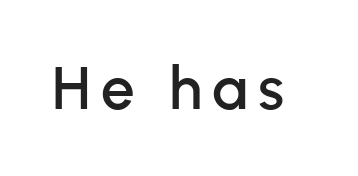
The image shows 60 px sans-serif type, upright; set not underlined; low stroke contrast and a medium x-height.
